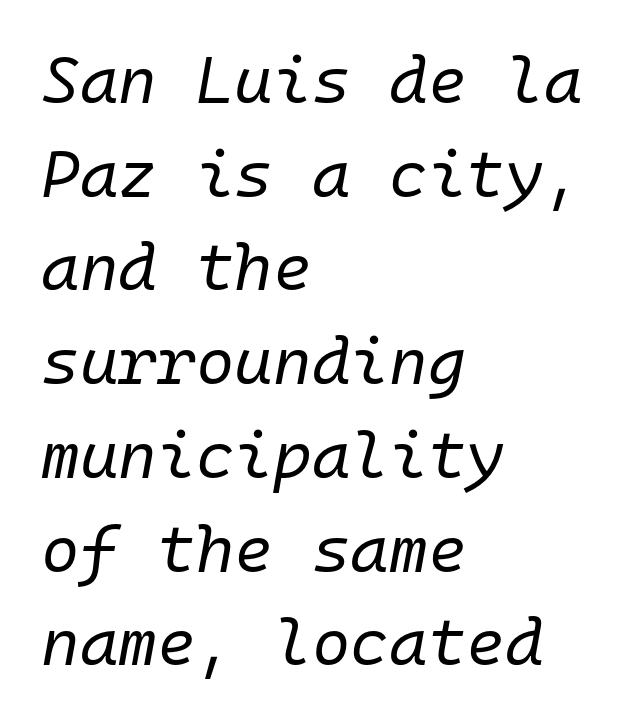
The image shows 66 px regular-weight type, italic (leaning right), monospaced; set left-aligned, normal line spacing (1.42x), normal letter spacing, not underlined; low stroke contrast and a medium x-height.
